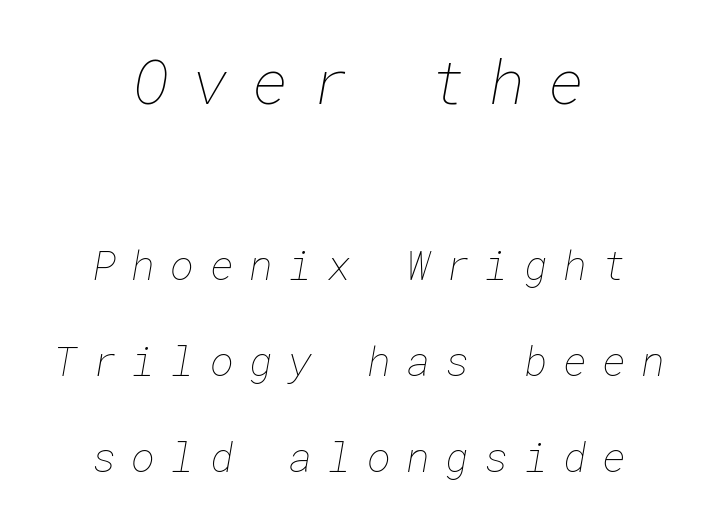
Q: Is the text bold? A: No.
Q: Is the text underlined? A: No.
Q: How is the paragraph aligned? A: Centered.
Q: Is the spacing between letters normal or unusually wide? A: Unusually wide.
Q: Is the spacing between lines tight, normal or loose? A: Loose.
Q: Which block of text is set in a larger size, the first (top) or the second (bottom)? A: The first (top) one.
Q: Width (condensed, normal, or wide)? A: Normal.
Q: Stroke contrast? A: Low.
Q: x-height? A: Medium.
